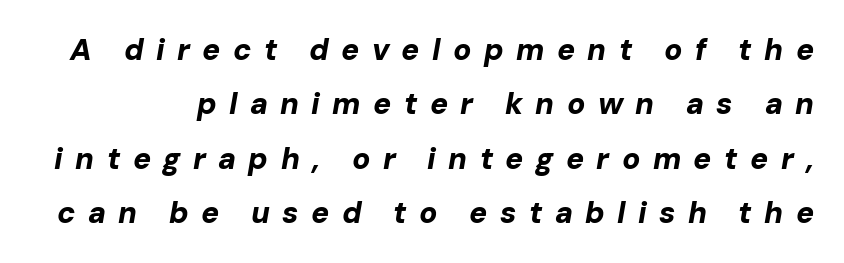
Q: Is the text bold? A: Yes.
Q: Is the text italic (slanted)? A: Yes, it leans right by about 10 degrees.
Q: Is the text underlined? A: No.
Q: Is the spacing between letters normal or unusually wide? A: Unusually wide.
Q: Width (condensed, normal, or wide)? A: Normal.
Q: Stroke contrast? A: Low.
Q: x-height? A: Medium.
Q: Monospaced? A: No.
